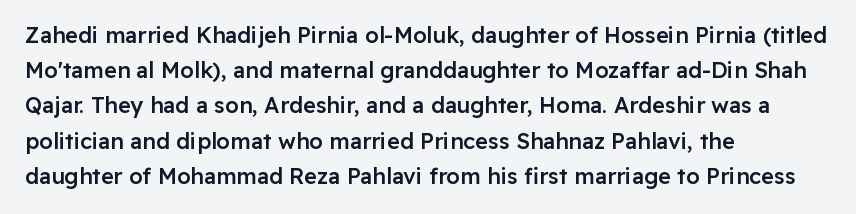
The image shows 22 px text type, upright; set left-aligned, normal line spacing (1.6x), normal letter spacing, not underlined.
